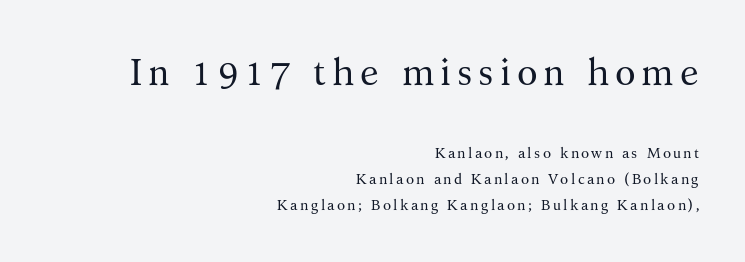
The image shows 38 px regular-weight serif type, upright; set right-aligned, line spacing 1.73x, not underlined; the first (top) block is 2.53x larger; medium stroke contrast and a medium x-height.
